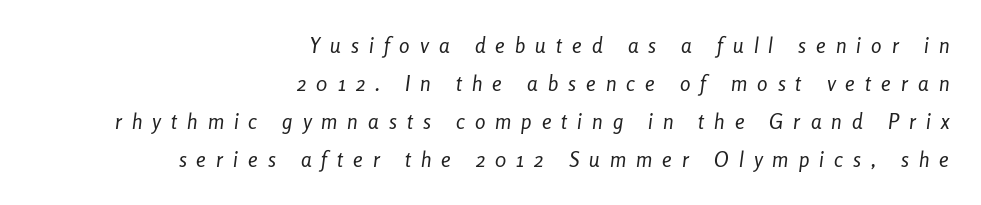
This reads as an unemphasized weight, regular at the heaviest. Type without underlining. Yep, that's italic — everything's leaning. Which margin do the lines hug? The right one — the left edge is uneven.
